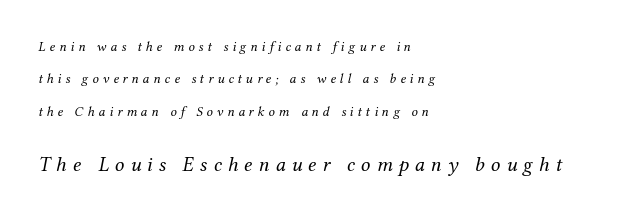
Horizontally, the lines are justified to the leading edge only. No chunkiness to these letters — they're not bold. Which chunk is bigger? The second one — the bottom block dwarfs the top. Notice the wide empty band between every row — that's loose leading. The tracking reads as deliberately expanded to a designer's eye. Compared with ordinary roman type, these characters are visibly tilted.
